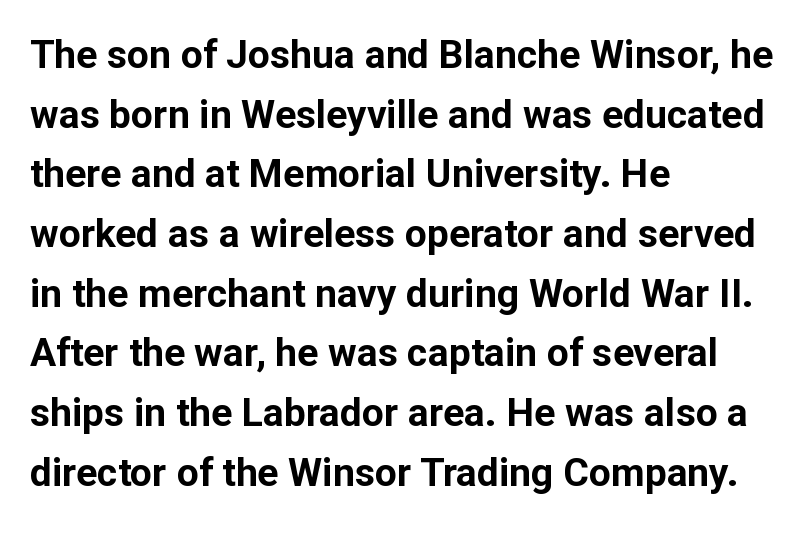
{"serif": "no", "italic": "no", "bold": "yes", "weight": "bold", "width": "normal", "stroke_contrast": "low", "x_height": "medium", "monospaced": "no", "underline": "no", "align": "left", "line_spacing": "normal", "line_spacing_ratio": 1.53, "letter_spacing": "normal", "letter_spacing_em": 0.0, "glyph_px": 39}
